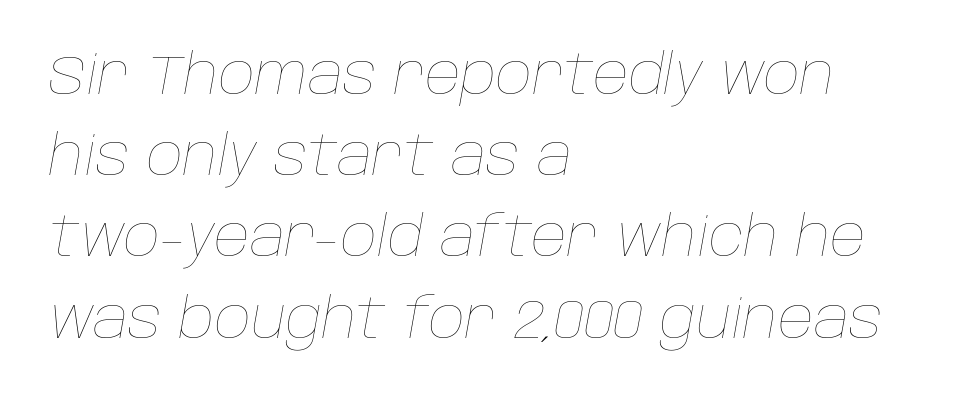
{"italic": "yes", "lean": "right", "slant_degrees": 10, "bold": "no", "weight": "thin", "width": "normal", "stroke_contrast": "low", "x_height": "large", "monospaced": "no", "underline": "no", "align": "left", "line_spacing": "normal", "line_spacing_ratio": 1.45, "letter_spacing": "normal", "letter_spacing_em": 0.0, "glyph_px": 56}
